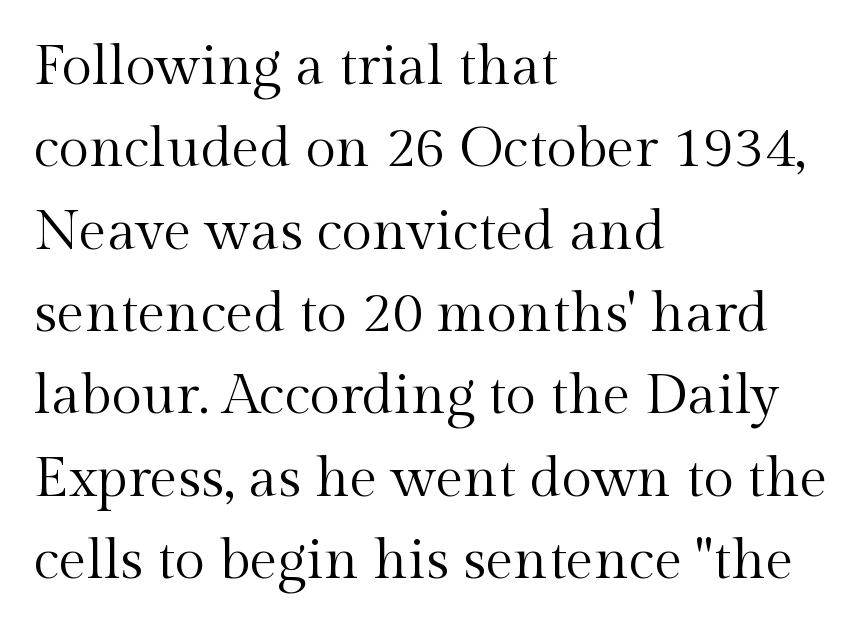
{"serif": "yes", "italic": "no", "bold": "no", "weight": "regular", "width": "normal", "x_height": "medium", "monospaced": "no", "underline": "no", "align": "left", "line_spacing": "normal", "line_spacing_ratio": 1.47, "letter_spacing": "normal", "letter_spacing_em": 0.0, "glyph_px": 56}
